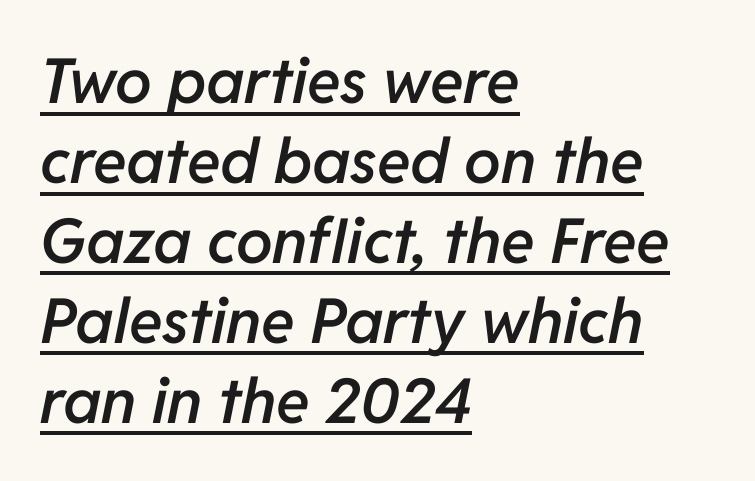
How are the letters spaced? Ordinarily, with no added tracking. The vertical gap from one line to the next is medium. Proportional: the letters do not fall into vertical columns. The glyphs look as if they've been sheared to an angle. These lines carry some extra weight — a demibold, not a full bold. The rag falls on the right side of this text block.
